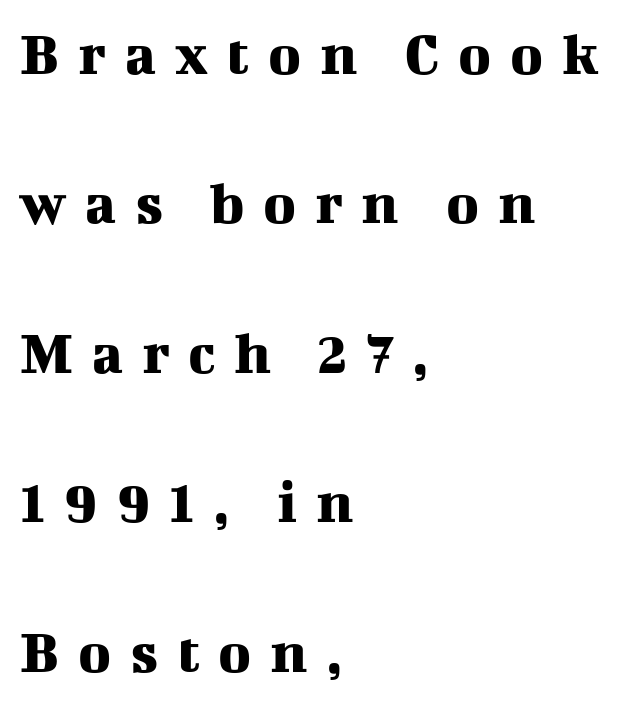
Q: Is the text italic (slanted)? A: No, it is upright.
Q: Is the typeface a serif or a sans-serif typeface? A: Serif.
Q: Is the text underlined? A: No.
Q: How is the paragraph aligned? A: Left-aligned.
Q: Is the spacing between letters normal or unusually wide? A: Unusually wide.
Q: Is the spacing between lines tight, normal or loose? A: Loose.
Q: Width (condensed, normal, or wide)? A: Normal.
Q: Stroke contrast? A: Medium.
Q: x-height? A: Medium.
Q: Monospaced? A: No.
